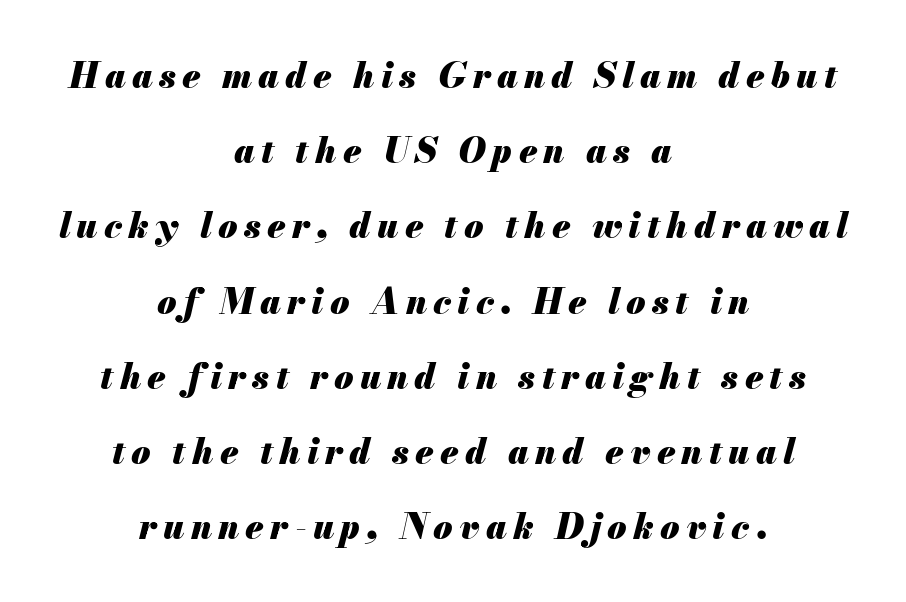
The image shows 35 px heavy type, italic (leaning right); set centered, loose line spacing (2.15x), not underlined; medium stroke contrast and a small x-height.
